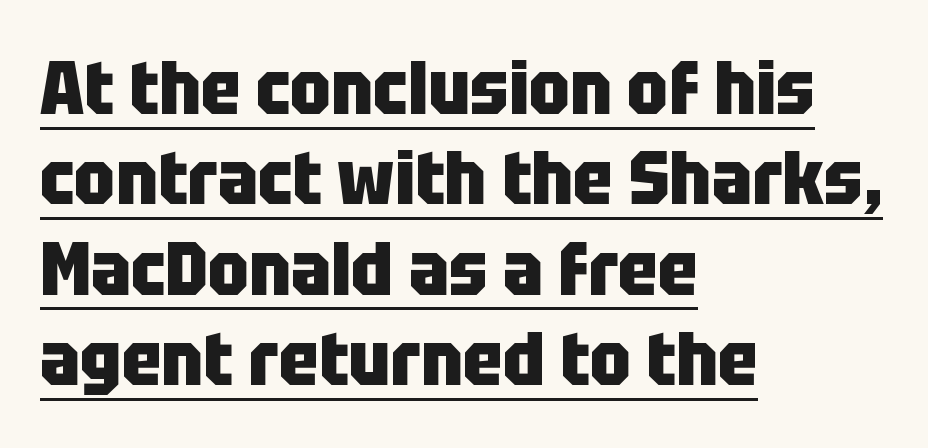
The image shows 74 px heavy, condensed sans-serif type, upright; set left-aligned, line spacing 1.22x, normal letter spacing, underlined; low stroke contrast and a large x-height.
